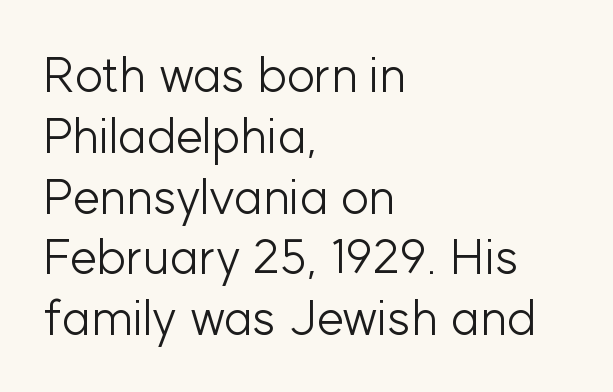
Compared with a typical body face, this is equally light or lighter still. Spacing verdict: proportional, widths tailored to each character. Classification — sans serif. The foot of each line stays bare and open. If you drew a ruler down the left edge, every line would touch it.
